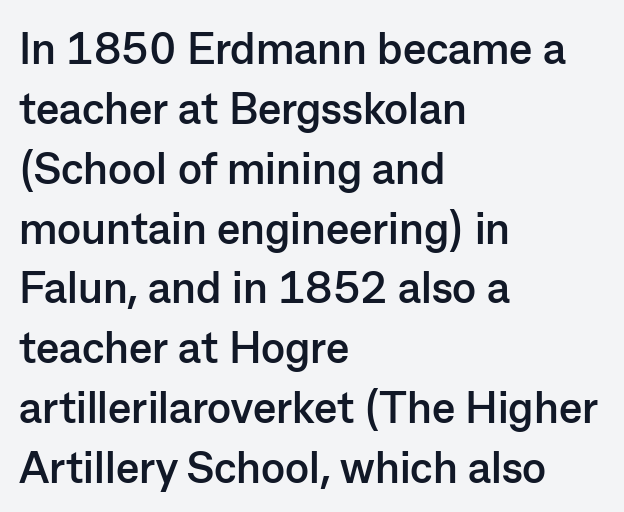
The image shows 44 px semibold sans-serif type, upright; set left-aligned, normal line spacing (1.36x), normal letter spacing, not underlined; low stroke contrast and a medium x-height.
